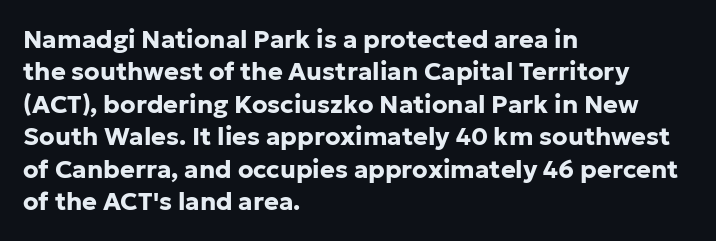
A typesetter would mark this as roman, not italic. The strokes are fattened all the way to bold. Beneath every word, the page is bare. The letters sit at their default tracking, neither squeezed nor spread. Notice how the passage keeps a crisp vertical edge on the left only. The lines sit at an ordinary, default distance from one another.
